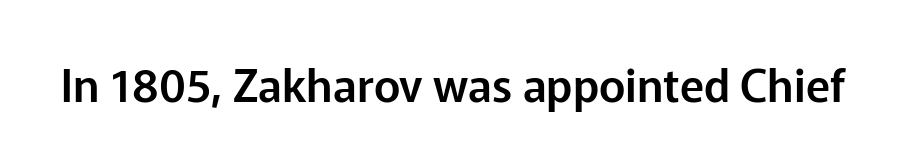
{"serif": "no", "italic": "no", "width": "normal", "stroke_contrast": "low", "x_height": "medium", "monospaced": "no", "underline": "no", "letter_spacing": "normal", "letter_spacing_em": 0.0, "glyph_px": 45}
